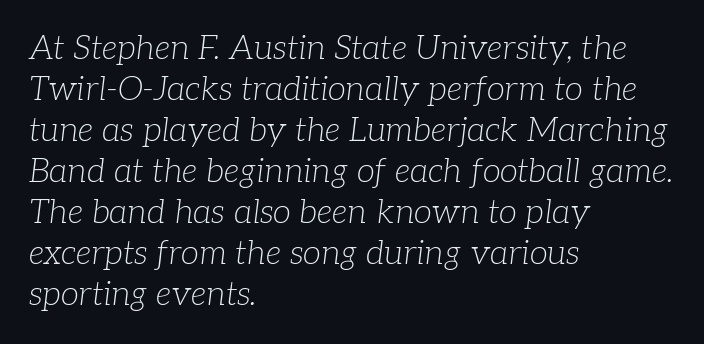
Q: Is the text bold? A: No.
Q: Is the text italic (slanted)? A: Yes, it leans right by about 7 degrees.
Q: Is the typeface a serif or a sans-serif typeface? A: Serif.
Q: Is the text underlined? A: No.
Q: How is the paragraph aligned? A: Left-aligned.
Q: Is the spacing between letters normal or unusually wide? A: Normal.
Q: Width (condensed, normal, or wide)? A: Normal.
Q: Stroke contrast? A: Low.
Q: x-height? A: Medium.
Q: Monospaced? A: No.
